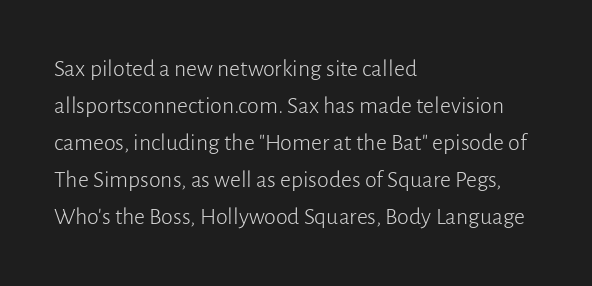
Vertical strokes here are truly vertical. Every row of glyphs begins at an identical x-position on the left. Between one letter and the next there's only the usual sliver of space. Only glyphs here, with clear space below each row.
